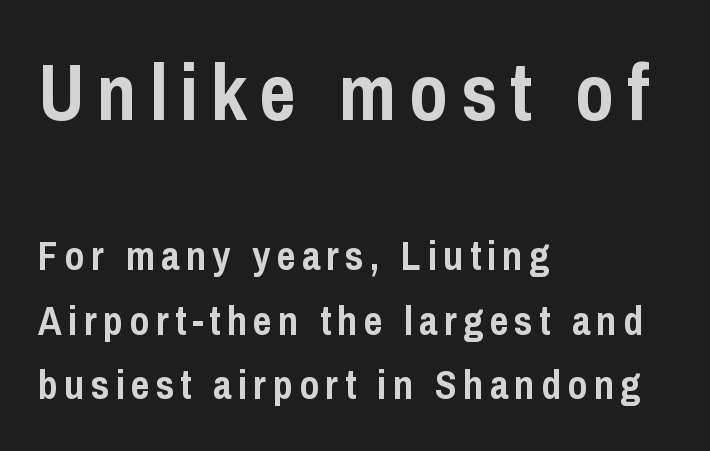
{"serif": "no", "italic": "no", "bold": "yes", "weight": "semibold", "width": "condensed", "stroke_contrast": "low", "x_height": "medium", "monospaced": "no", "underline": "no", "align": "left", "line_spacing": "normal", "line_spacing_ratio": 1.61, "larger_block": "first", "size_ratio": 1.98, "glyph_px": 79}
